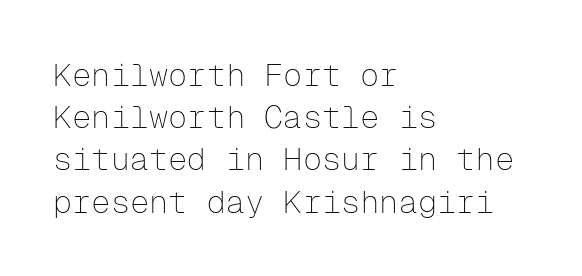
{"serif": "no", "italic": "no", "bold": "no", "weight": "thin", "width": "normal", "stroke_contrast": "low", "x_height": "medium", "monospaced": "yes", "underline": "no", "align": "left", "line_spacing": "normal", "line_spacing_ratio": 1.32, "letter_spacing": "normal", "letter_spacing_em": 0.0, "glyph_px": 32}
